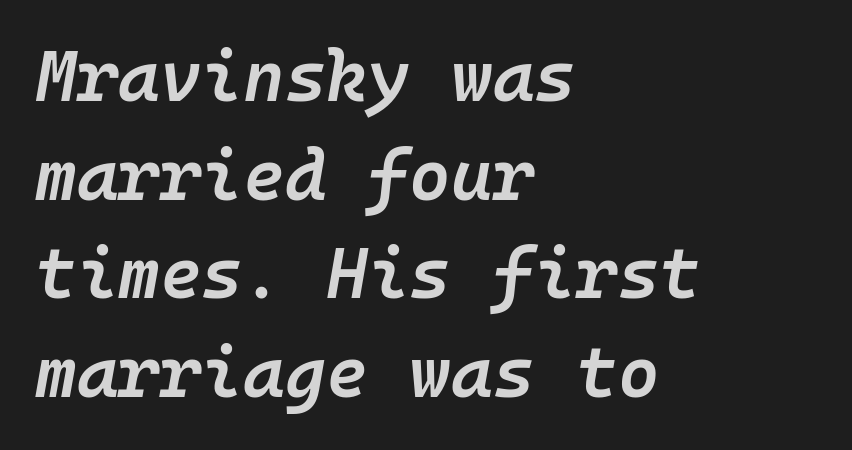
Q: Is the text bold? A: Semi-bold.
Q: Is the text italic (slanted)? A: Yes, it leans right by about 10 degrees.
Q: Is the text underlined? A: No.
Q: How is the paragraph aligned? A: Left-aligned.
Q: Is the spacing between letters normal or unusually wide? A: Normal.
Q: Is the spacing between lines tight, normal or loose? A: Normal.
Q: Width (condensed, normal, or wide)? A: Normal.
Q: Stroke contrast? A: Low.
Q: x-height? A: Medium.
Q: Monospaced? A: Yes.
